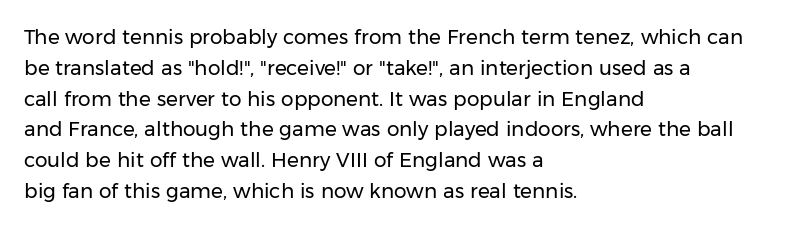
{"italic": "no", "bold": "no", "underline": "no", "align": "left", "line_spacing": "normal", "line_spacing_ratio": 1.54, "letter_spacing": "normal", "letter_spacing_em": 0.0, "glyph_px": 20}
